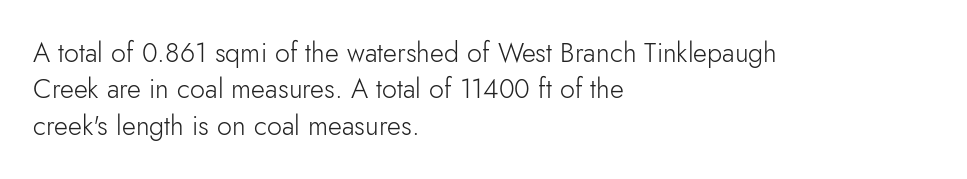
The image shows 27 px text type, upright; set left-aligned, normal line spacing (1.35x), normal letter spacing, not underlined.
